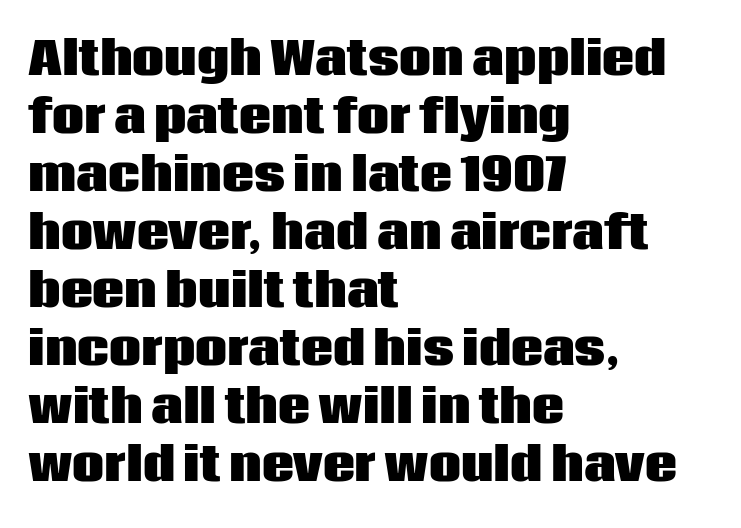
If you drew a ruler down the left edge, every line would touch it. The rendering keeps characters at their native spacing. The rendering shows plain stroke endings on the letterforms — a sans-serif design. Does the weight exceed regular? Yes, all the way to bold. Underlining? Definitely not there. Is there any slant? The stems are plumb.
